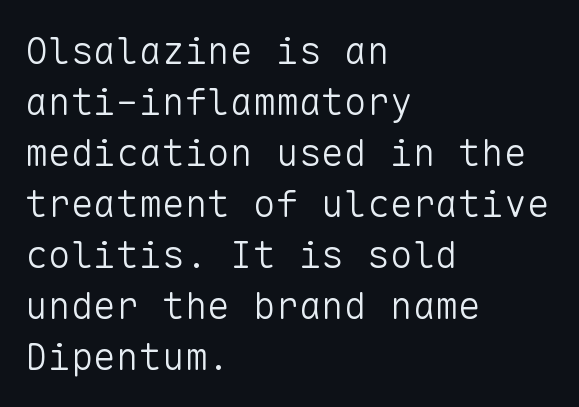
Q: Is the text bold? A: No.
Q: Is the text italic (slanted)? A: No, it is upright.
Q: Is the typeface a serif or a sans-serif typeface? A: Sans-serif.
Q: Is the text underlined? A: No.
Q: How is the paragraph aligned? A: Left-aligned.
Q: Is the spacing between letters normal or unusually wide? A: Normal.
Q: Is the spacing between lines tight, normal or loose? A: Normal.
Q: Width (condensed, normal, or wide)? A: Normal.
Q: Stroke contrast? A: Low.
Q: x-height? A: Medium.
Q: Monospaced? A: Yes.
